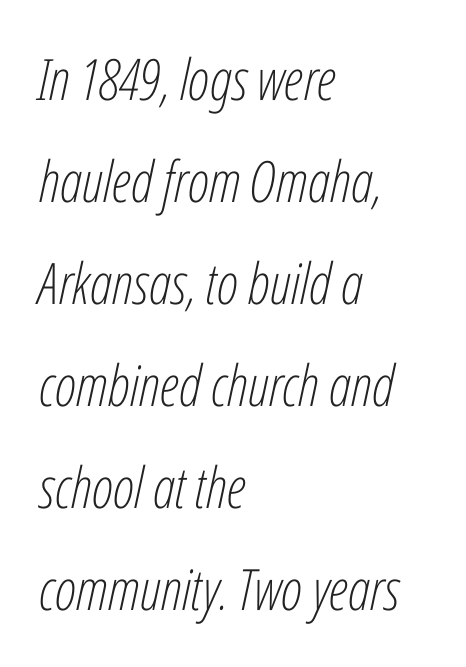
{"italic": "yes", "lean": "right", "slant_degrees": 12, "bold": "no", "weight": "light", "width": "condensed", "stroke_contrast": "low", "x_height": "medium", "monospaced": "no", "underline": "no", "align": "left", "line_spacing_ratio": 1.79, "letter_spacing": "normal", "letter_spacing_em": 0.0, "glyph_px": 57}
